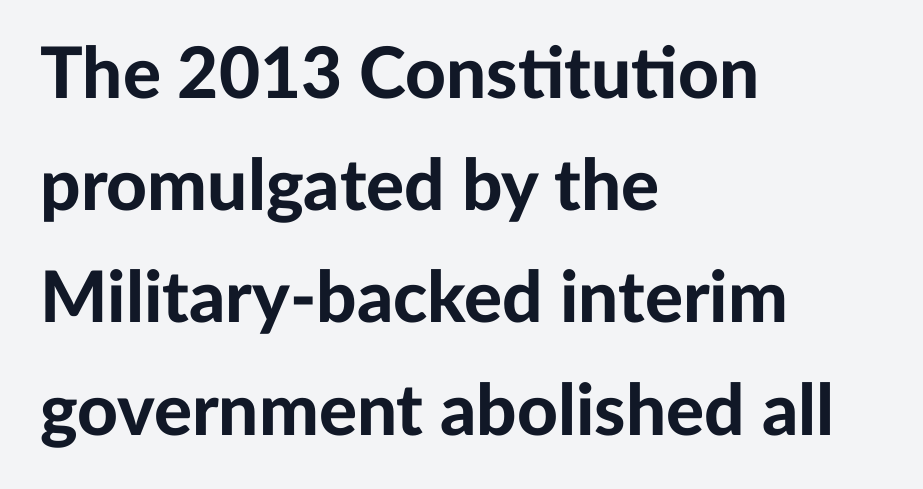
These words are printed bold, with thick strokes throughout. Casual observation: everything's shoved over to the left. This block has exactly the height ordinary leading produces. Tracking here is standard; glyphs follow each other at the usual distance. These lines are rendered in a variable-pitch font. Anything drawn beneath the words? Only blank space.
